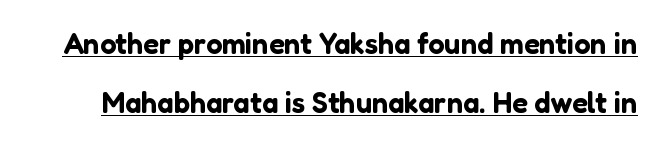
{"serif": "no", "italic": "no", "width": "normal", "stroke_contrast": "low", "x_height": "medium", "monospaced": "no", "underline": "yes", "line_spacing": "loose", "line_spacing_ratio": 2.02, "letter_spacing": "normal", "letter_spacing_em": 0.0, "glyph_px": 29}
